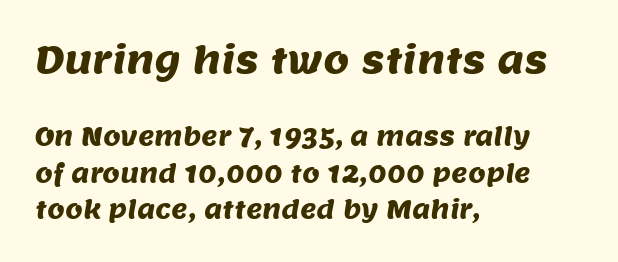
Q: Is the typeface a serif or a sans-serif typeface? A: Sans-serif.
Q: Is the text underlined? A: No.
Q: How is the paragraph aligned? A: Left-aligned.
Q: Is the spacing between letters normal or unusually wide? A: Normal.
Q: Is the spacing between lines tight, normal or loose? A: Normal.
Q: Which block of text is set in a larger size, the first (top) or the second (bottom)? A: The first (top) one.
Q: Width (condensed, normal, or wide)? A: Normal.
Q: Stroke contrast? A: Medium.
Q: x-height? A: Large.
Q: Monospaced? A: No.
